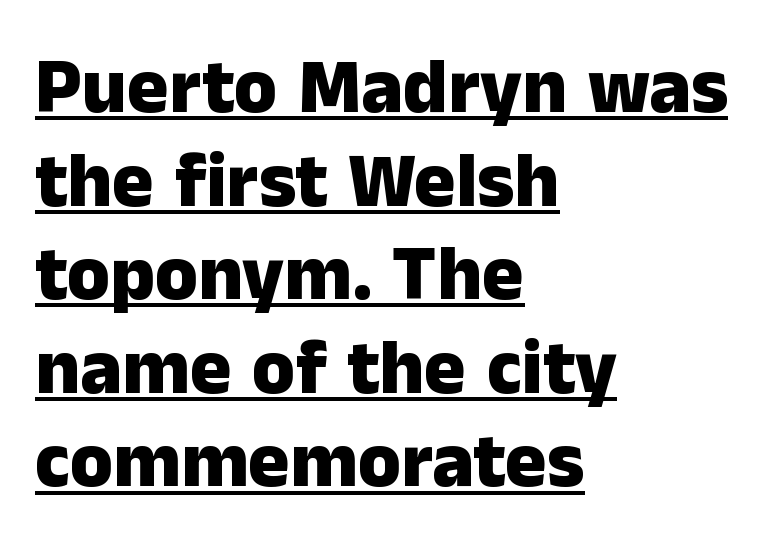
{"serif": "no", "italic": "no", "bold": "yes", "weight": "heavy", "width": "normal", "stroke_contrast": "low", "x_height": "medium", "monospaced": "no", "underline": "yes", "align": "left", "line_spacing_ratio": 1.2, "letter_spacing": "normal", "letter_spacing_em": 0.0, "glyph_px": 78}
